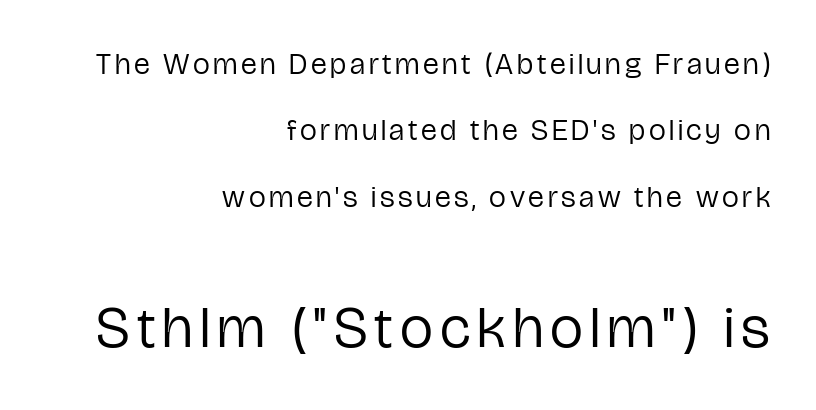
The image shows 59 px regular-weight, condensed sans-serif type, upright; set right-aligned, loose line spacing (2.21x), not underlined; the second (bottom) block is 1.97x larger; low stroke contrast and a medium x-height.
